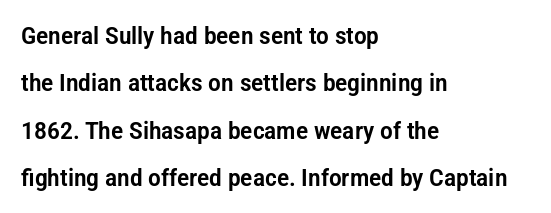
Q: Is the text italic (slanted)? A: No, it is upright.
Q: Is the text underlined? A: No.
Q: How is the paragraph aligned? A: Left-aligned.
Q: Is the spacing between letters normal or unusually wide? A: Normal.
Q: Is the spacing between lines tight, normal or loose? A: Loose.
